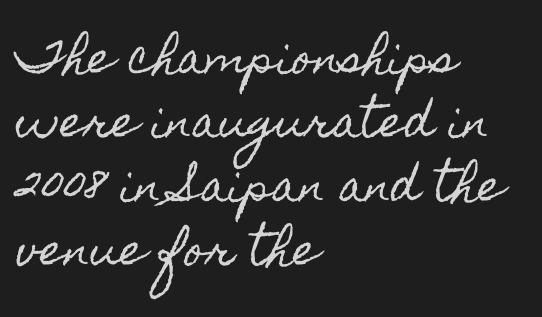
The image shows 42 px condensed type; set left-aligned, normal line spacing (1.52x), normal letter spacing, not underlined; a small x-height.
